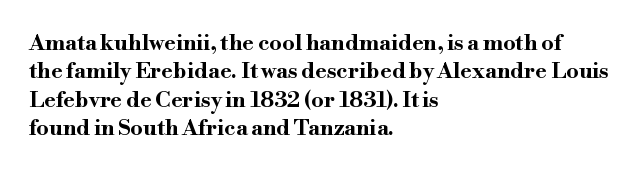
The image shows 22 px bold type, upright; set left-aligned, normal line spacing (1.29x), normal letter spacing, not underlined.
